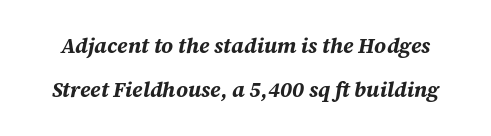
The image shows 21 px bold type, italic (leaning right); set loose line spacing (2.1x), normal letter spacing, not underlined.
